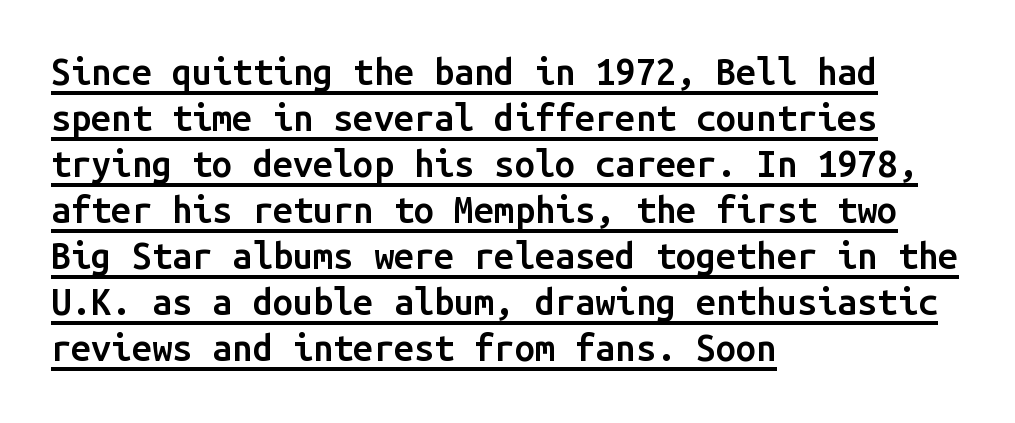
The image shows 36 px semibold sans-serif type, upright, monospaced; set left-aligned, normal line spacing (1.28x), normal letter spacing, underlined; low stroke contrast and a medium x-height.
